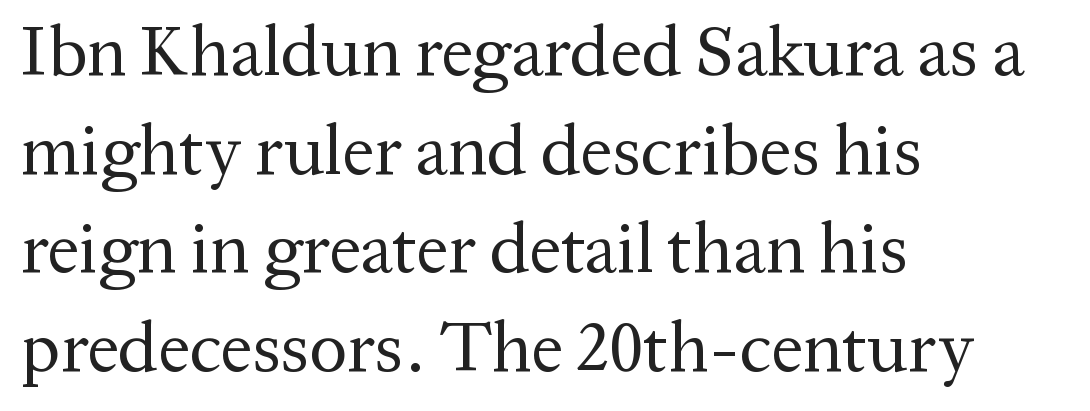
{"serif": "yes", "italic": "no", "bold": "no", "weight": "regular", "width": "normal", "stroke_contrast": "medium", "x_height": "medium", "monospaced": "no", "underline": "no", "align": "left", "line_spacing": "normal", "line_spacing_ratio": 1.39, "letter_spacing": "normal", "letter_spacing_em": 0.0, "glyph_px": 71}
